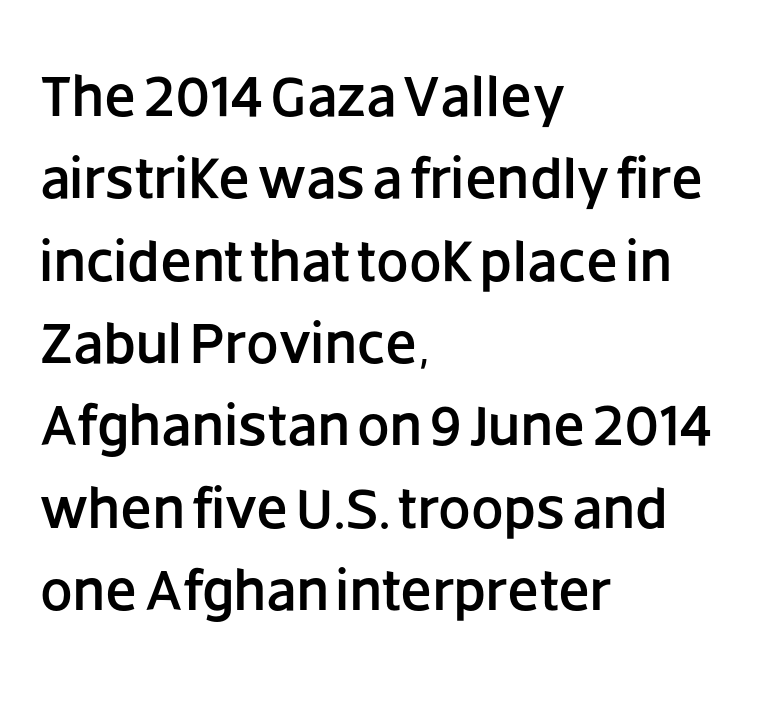
{"serif": "no", "italic": "no", "width": "normal", "stroke_contrast": "low", "x_height": "large", "monospaced": "no", "underline": "no", "align": "left", "line_spacing": "normal", "line_spacing_ratio": 1.42, "letter_spacing": "normal", "letter_spacing_em": 0.0, "glyph_px": 58}
